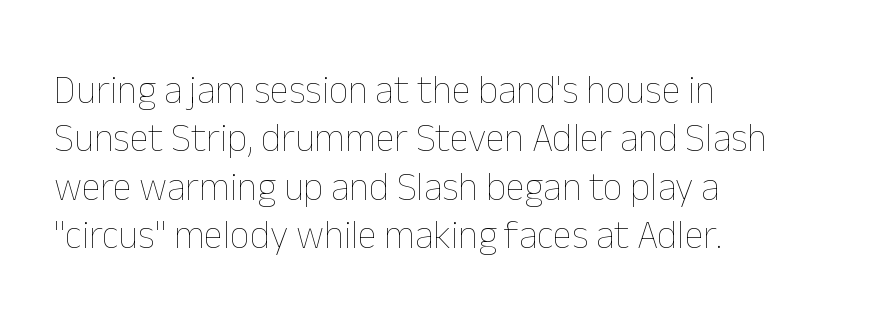
A typesetter would call this zero additional tracking. Every stem runs plumb, perpendicular to the baseline. Weight: regular or lighter. The lines in this sample share a left origin and differ only in where they stop. A bare baseline throughout the passage.
